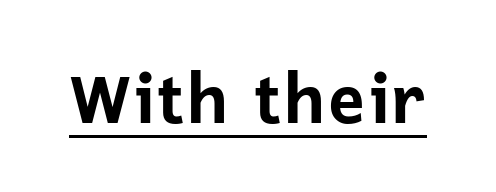
{"serif": "no", "italic": "no", "bold": "yes", "weight": "bold", "width": "normal", "stroke_contrast": "low", "x_height": "medium", "monospaced": "no", "underline": "yes", "letter_spacing": "normal", "letter_spacing_em": 0.0, "glyph_px": 69}
